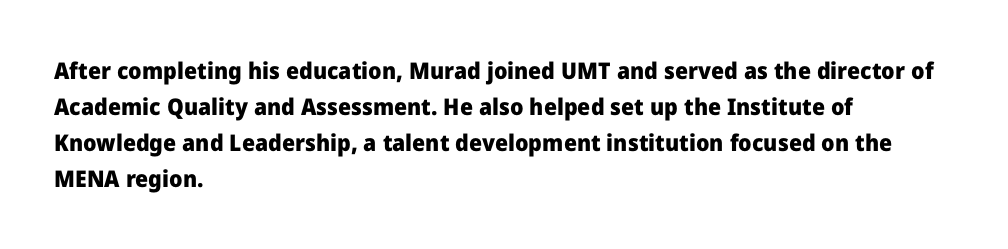
Q: Is the text bold? A: Yes.
Q: Is the text italic (slanted)? A: No, it is upright.
Q: Is the text underlined? A: No.
Q: How is the paragraph aligned? A: Left-aligned.
Q: Is the spacing between letters normal or unusually wide? A: Normal.
Q: Is the spacing between lines tight, normal or loose? A: Normal.
